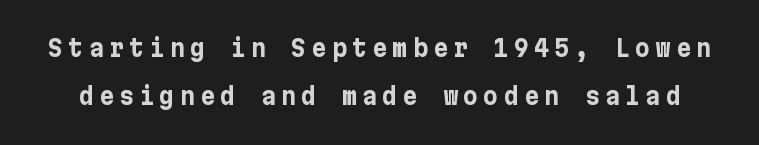
On the weight axis this lands at bold, roughly 700. Posture: upright roman. Only glyphs here, with clear space below each row. How would I describe the line gaps? Wide and relaxed. The rendering inserts visible extra space after every character.
